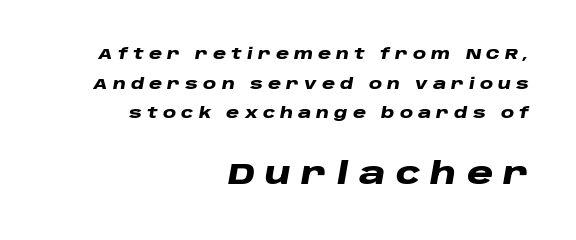
Q: Is the text bold? A: Yes.
Q: Is the text italic (slanted)? A: Yes, it leans right by about 10 degrees.
Q: Is the text underlined? A: No.
Q: How is the paragraph aligned? A: Right-aligned.
Q: Is the spacing between letters normal or unusually wide? A: Unusually wide.
Q: Is the spacing between lines tight, normal or loose? A: Loose.
Q: Which block of text is set in a larger size, the first (top) or the second (bottom)? A: The second (bottom) one.
Q: Width (condensed, normal, or wide)? A: Wide.
Q: Stroke contrast? A: Low.
Q: x-height? A: Large.
Q: Monospaced? A: No.
